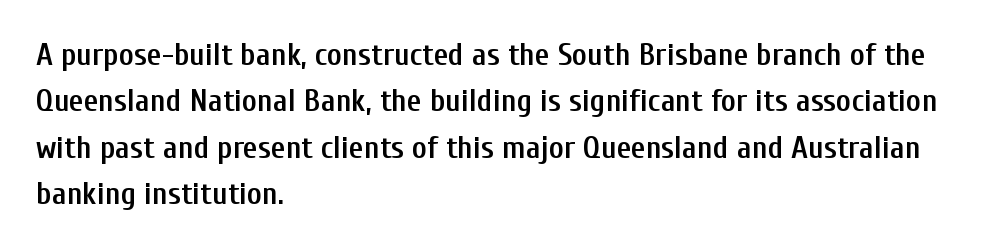
{"serif": "no", "italic": "no", "bold": "semi", "weight": "semibold", "width": "condensed", "stroke_contrast": "low", "x_height": "medium", "monospaced": "no", "underline": "no", "align": "left", "line_spacing": "normal", "line_spacing_ratio": 1.45, "letter_spacing": "normal", "letter_spacing_em": 0.0, "glyph_px": 32}
